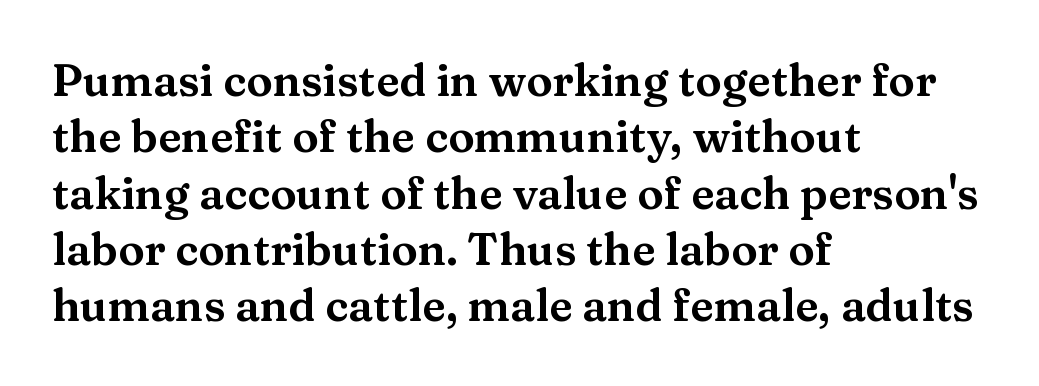
{"serif": "yes", "italic": "no", "width": "wide", "stroke_contrast": "medium", "x_height": "medium", "monospaced": "no", "underline": "no", "align": "left", "line_spacing": "normal", "line_spacing_ratio": 1.28, "letter_spacing": "normal", "letter_spacing_em": 0.0, "glyph_px": 44}
